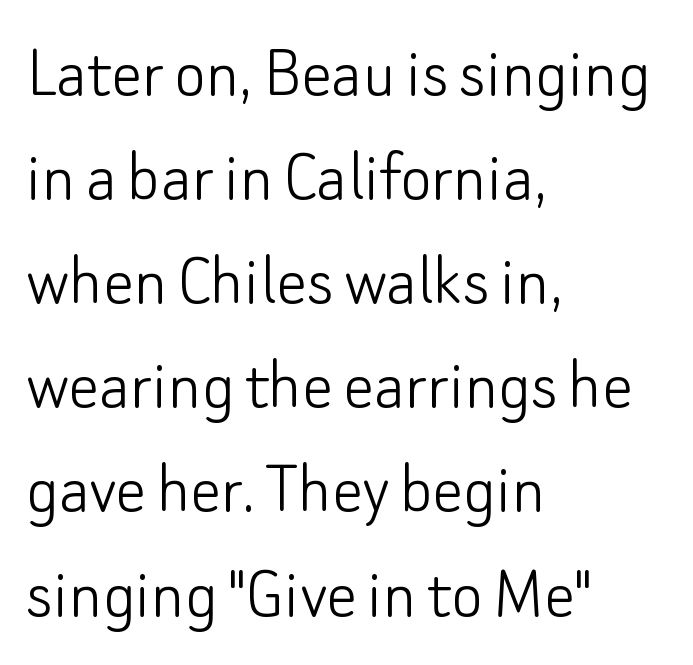
The image shows 76 px light sans-serif type, upright; set left-aligned, normal line spacing (1.37x), normal letter spacing, not underlined; low stroke contrast and a small x-height.
